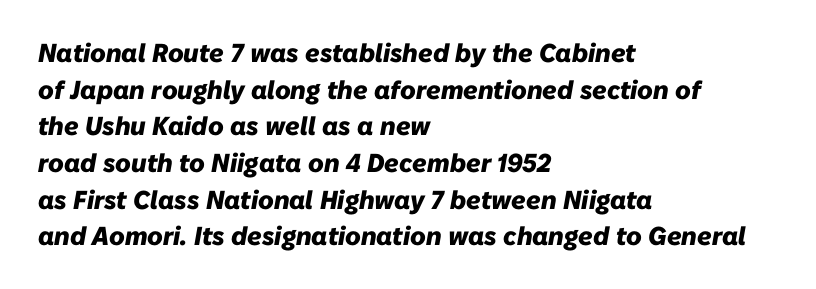
The image shows 26 px bold type, italic (leaning right); set left-aligned, normal line spacing (1.41x), normal letter spacing, not underlined.
